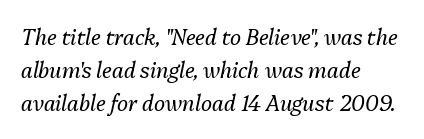
{"italic": "yes", "lean": "right", "slant_degrees": 13, "bold": "no", "underline": "no", "align": "left", "line_spacing": "normal", "line_spacing_ratio": 1.58, "letter_spacing": "normal", "letter_spacing_em": 0.0, "glyph_px": 21}
